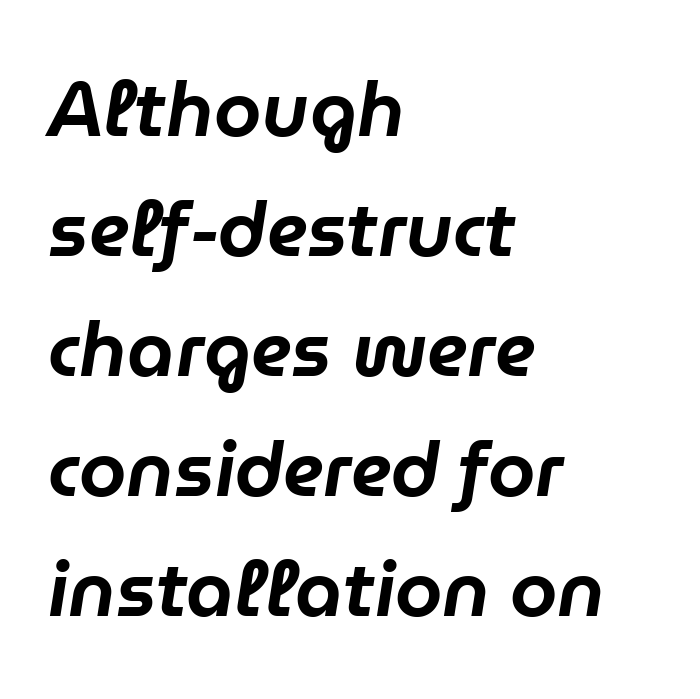
Each line starts at the same left margin while the right side varies. The glyphs look as if they've been sheared to an angle. How would I describe the line gaps? Plain and ordinary. The rendering uses natural spacing where letterforms have individual widths.
